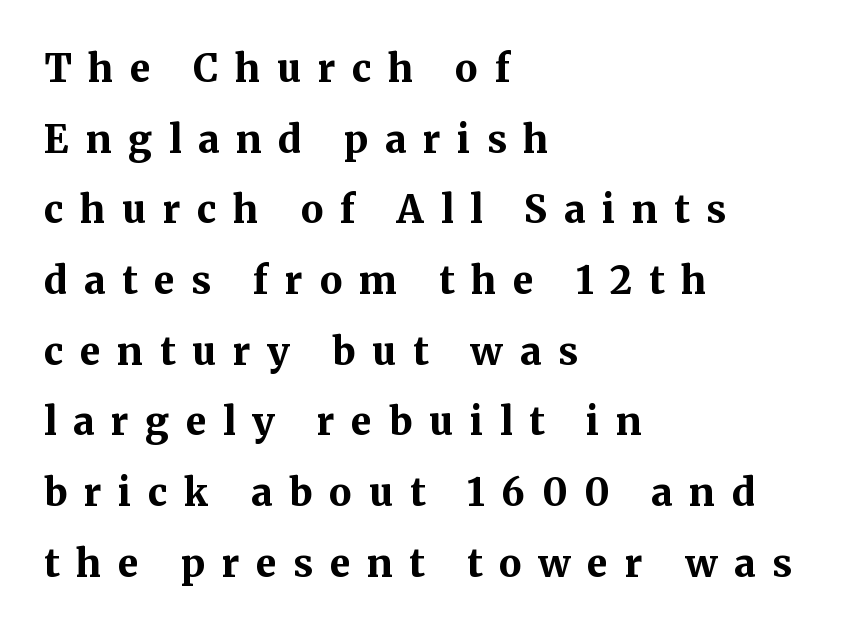
{"serif": "yes", "italic": "no", "bold": "yes", "weight": "bold", "width": "normal", "stroke_contrast": "medium", "x_height": "medium", "monospaced": "no", "underline": "no", "align": "left", "line_spacing_ratio": 1.86, "letter_spacing": "wide", "letter_spacing_em": 0.44, "glyph_px": 38}
